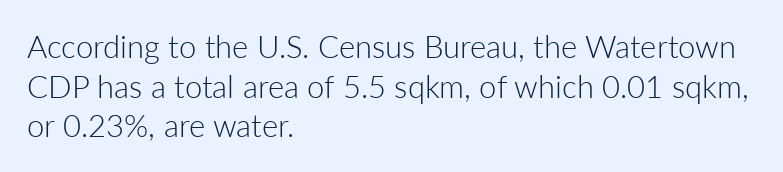
Q: Is the text bold? A: No.
Q: Is the text italic (slanted)? A: No, it is upright.
Q: Is the typeface a serif or a sans-serif typeface? A: Sans-serif.
Q: Is the text underlined? A: No.
Q: How is the paragraph aligned? A: Left-aligned.
Q: Is the spacing between letters normal or unusually wide? A: Normal.
Q: Is the spacing between lines tight, normal or loose? A: Normal.
Q: Width (condensed, normal, or wide)? A: Normal.
Q: Stroke contrast? A: Low.
Q: x-height? A: Medium.
Q: Monospaced? A: No.
